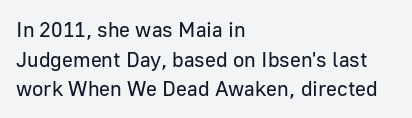
Quick note: underline off. Do the letters lean? They stand straight. The text block is weighted toward the left margin, trailing off unevenly rightward. This rendering leaves character spacing at its baseline value. Vertical spacing — default.
